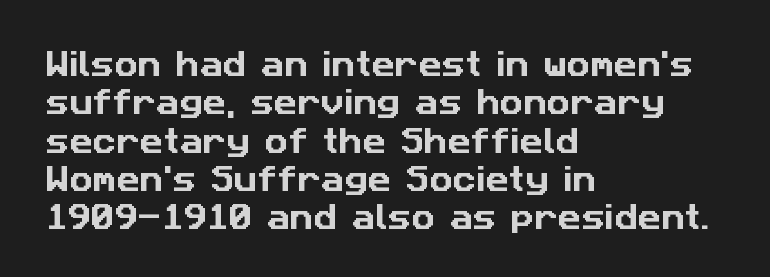
{"serif": "no", "width": "normal", "stroke_contrast": "low", "x_height": "medium", "monospaced": "no", "underline": "no", "align": "left", "line_spacing": "normal", "line_spacing_ratio": 1.32, "letter_spacing": "normal", "letter_spacing_em": 0.0, "glyph_px": 29}
